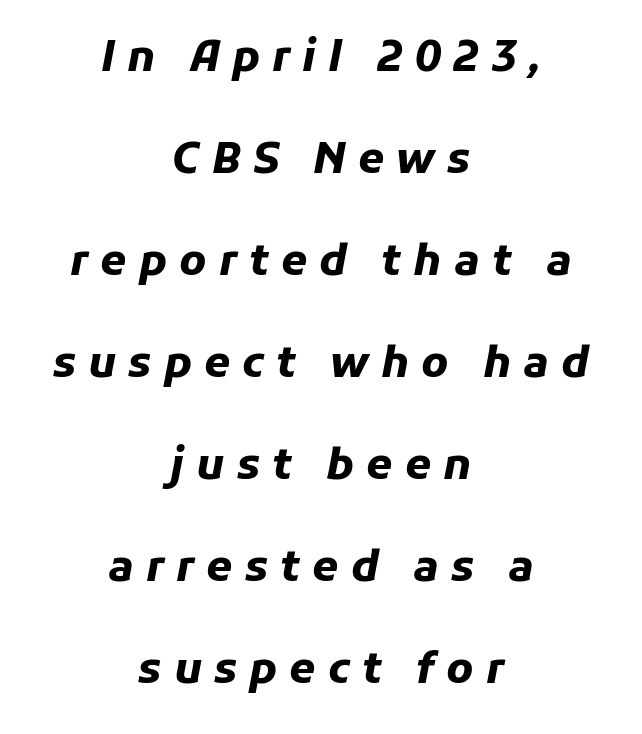
{"italic": "yes", "lean": "right", "slant_degrees": 11, "bold": "yes", "weight": "heavy", "width": "normal", "stroke_contrast": "low", "x_height": "medium", "monospaced": "no", "underline": "no", "align": "center", "line_spacing": "loose", "line_spacing_ratio": 2.43, "letter_spacing": "wide", "letter_spacing_em": 0.29, "glyph_px": 42}
